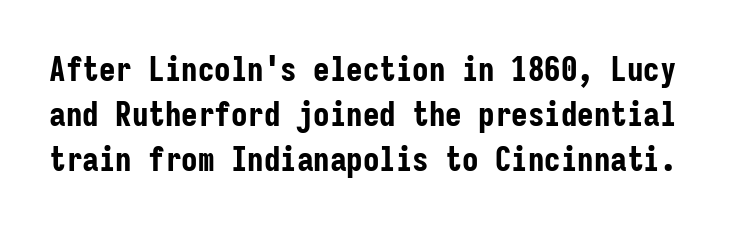
Q: Is the text bold? A: Yes.
Q: Is the text italic (slanted)? A: No, it is upright.
Q: Is the typeface a serif or a sans-serif typeface? A: Sans-serif.
Q: Is the text underlined? A: No.
Q: Is the spacing between letters normal or unusually wide? A: Normal.
Q: Is the spacing between lines tight, normal or loose? A: Normal.
Q: Width (condensed, normal, or wide)? A: Condensed.
Q: Stroke contrast? A: Low.
Q: x-height? A: Medium.
Q: Monospaced? A: Yes.
